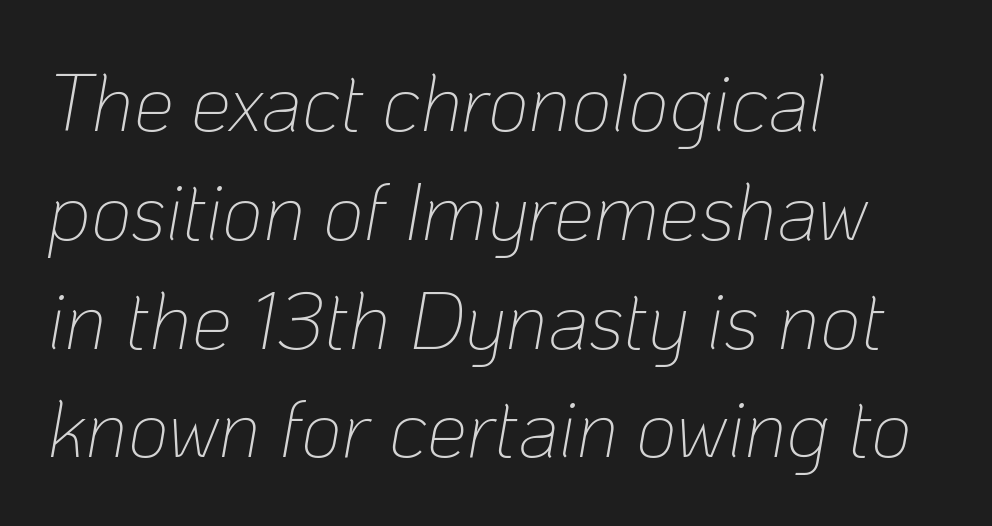
Only glyphs here, with clear space below each row. These lines are rendered in a variable-pitch font. An italicized treatment has been applied to the whole sample. The paragraph shown leans on its left margin.
